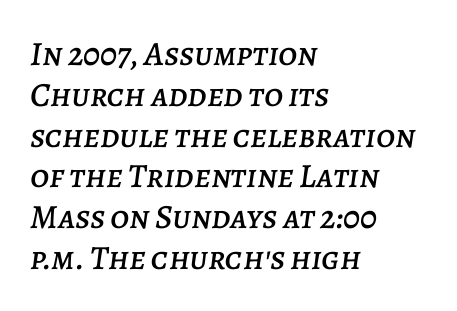
Q: Is the text italic (slanted)? A: Yes, it leans right by about 7 degrees.
Q: Is the text underlined? A: No.
Q: How is the paragraph aligned? A: Left-aligned.
Q: Is the spacing between letters normal or unusually wide? A: Normal.
Q: Width (condensed, normal, or wide)? A: Normal.
Q: Stroke contrast? A: Low.
Q: x-height? A: Large.
Q: Monospaced? A: No.
